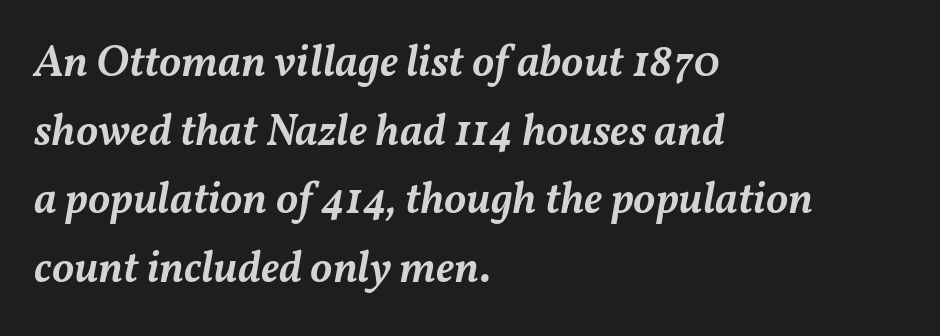
Q: Is the text bold? A: Semi-bold.
Q: Is the text italic (slanted)? A: Yes, it leans right by about 11 degrees.
Q: Is the text underlined? A: No.
Q: How is the paragraph aligned? A: Left-aligned.
Q: Is the spacing between letters normal or unusually wide? A: Normal.
Q: Is the spacing between lines tight, normal or loose? A: Normal.
Q: Width (condensed, normal, or wide)? A: Normal.
Q: Stroke contrast? A: Medium.
Q: x-height? A: Medium.
Q: Monospaced? A: No.
